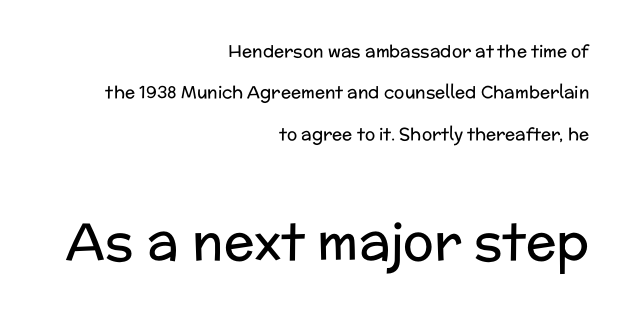
A sans-serif font was chosen for this passage. This layout puts the modest block above and the oversized block below. Just letters on the line, the space beneath them empty. Does the lettering tilt? It doesn't — this is upright. Is the stroke heavy? The answer is a plain regular-or-lighter. The text block is weighted toward the right margin, trailing off unevenly leftward.
